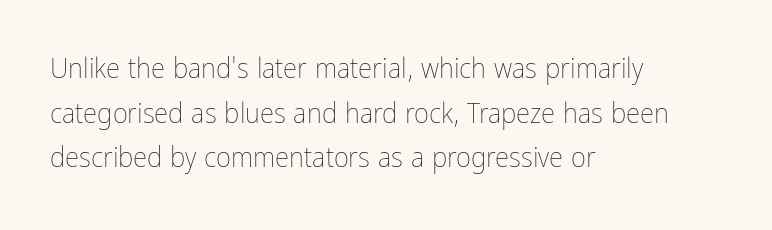
The image shows 29 px thin, condensed type, upright; set left-aligned, normal line spacing (1.54x), normal letter spacing, not underlined; low stroke contrast and a medium x-height.
